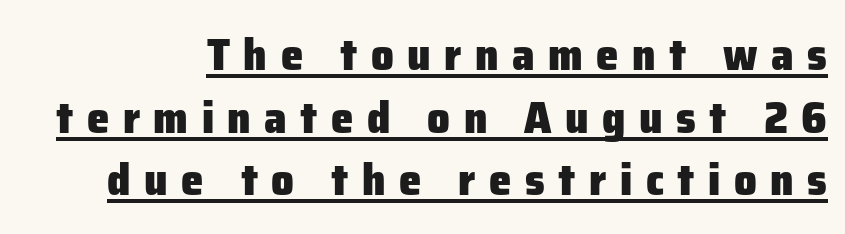
The image shows 45 px heavy sans-serif type, upright; set normal line spacing (1.39x), unusually wide letter spacing (+0.3 em), underlined; low stroke contrast and a medium x-height.
